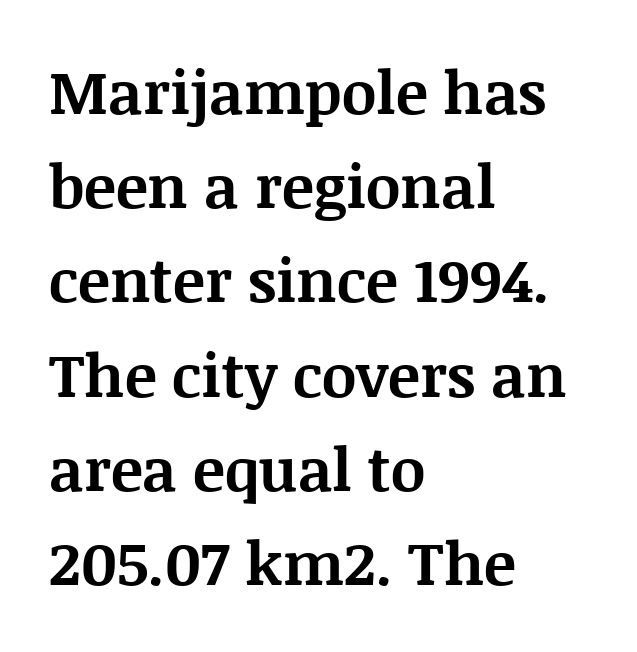
Characters follow at the spacing the type designer built in. In terms of posture, this sample is upright. Each letter's strokes conclude with small projecting serifs. Leading matches the norm, producing a regular column. Looks like regular typesetting: each glyph gets only the width it needs.
